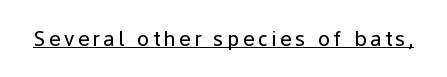
The image shows 22 px text type, upright; set underlined.
